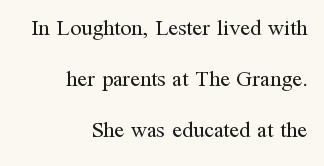
If you measured baseline to baseline, you'd find a long distance. This sample uses an upright cut, with every glyph sitting square on the baseline. Letters rest on an invisible, unmarked baseline. How are the letters spaced? Ordinarily, with no added tracking.
